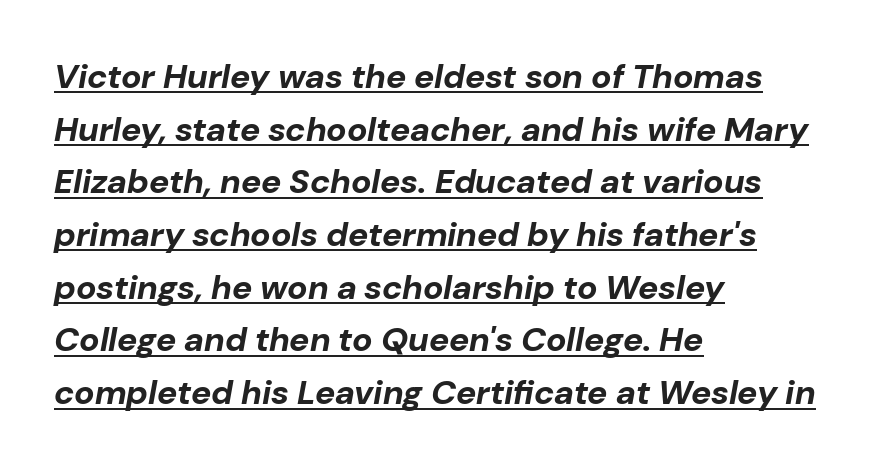
Honestly, the letter spacing is just normal — you wouldn't notice it. Successive baselines arrive at the customary interval. Italic: yes, the glyphs are oblique. The rendering uses natural spacing where letterforms have individual widths. Heft: maximum for text — a bold.
